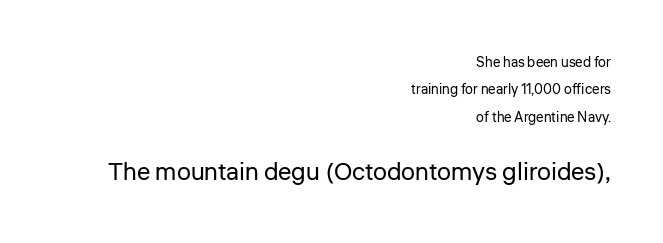
Q: Is the text bold? A: No.
Q: Is the text italic (slanted)? A: No, it is upright.
Q: Is the text underlined? A: No.
Q: How is the paragraph aligned? A: Right-aligned.
Q: Is the spacing between letters normal or unusually wide? A: Normal.
Q: Is the spacing between lines tight, normal or loose? A: Loose.
Q: Which block of text is set in a larger size, the first (top) or the second (bottom)? A: The second (bottom) one.
